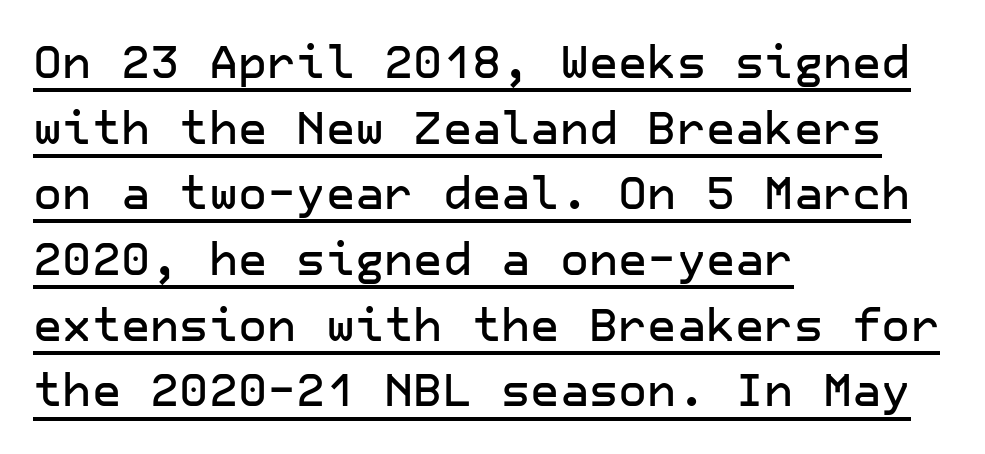
{"serif": "no", "italic": "no", "width": "normal", "stroke_contrast": "low", "x_height": "medium", "underline": "yes", "align": "left", "line_spacing": "normal", "line_spacing_ratio": 1.46, "letter_spacing": "normal", "letter_spacing_em": 0.0, "glyph_px": 45}
